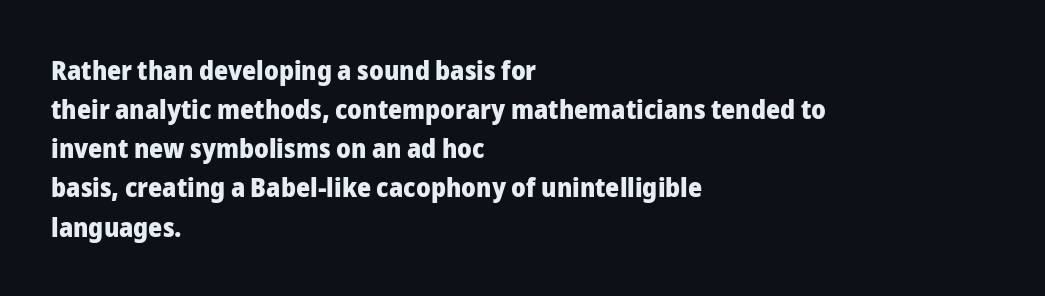
{"italic": "no", "bold": "yes", "underline": "no", "align": "left", "line_spacing": "normal", "line_spacing_ratio": 1.45, "letter_spacing": "normal", "letter_spacing_em": 0.0, "glyph_px": 27}
